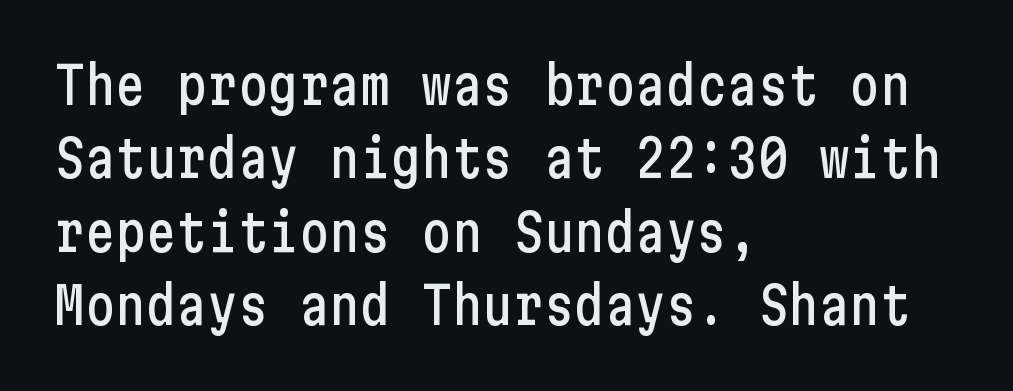
Has an underline been added? It has not. Words appear dense and cohesive because spacing is normal. The ragged edge is on the right, which tells us the setting is flush left. Ascenders rise straight up at ninety degrees.
